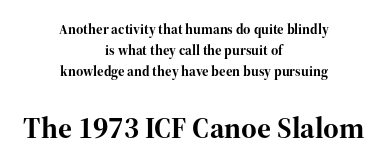
Q: Is the text bold? A: Yes.
Q: Is the text italic (slanted)? A: No, it is upright.
Q: Is the typeface a serif or a sans-serif typeface? A: Serif.
Q: Is the text underlined? A: No.
Q: How is the paragraph aligned? A: Centered.
Q: Is the spacing between letters normal or unusually wide? A: Normal.
Q: Is the spacing between lines tight, normal or loose? A: Normal.
Q: Which block of text is set in a larger size, the first (top) or the second (bottom)? A: The second (bottom) one.
Q: Width (condensed, normal, or wide)? A: Normal.
Q: Stroke contrast? A: High.
Q: x-height? A: Medium.
Q: Monospaced? A: No.
